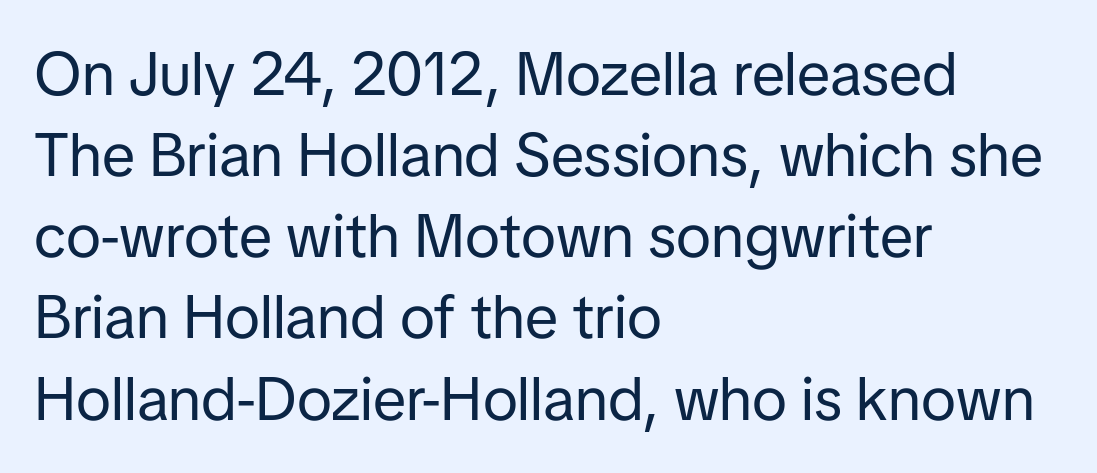
The image shows 61 px regular-weight sans-serif type, upright; set left-aligned, normal line spacing (1.33x), normal letter spacing, not underlined; low stroke contrast and a medium x-height.
